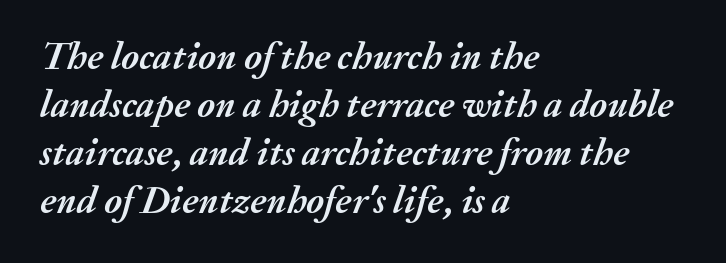
Q: Is the text bold? A: Yes.
Q: Is the text italic (slanted)? A: Yes, it leans right by about 20 degrees.
Q: Is the text underlined? A: No.
Q: How is the paragraph aligned? A: Left-aligned.
Q: Is the spacing between letters normal or unusually wide? A: Normal.
Q: Is the spacing between lines tight, normal or loose? A: Normal.
Q: Width (condensed, normal, or wide)? A: Normal.
Q: Stroke contrast? A: Medium.
Q: x-height? A: Medium.
Q: Monospaced? A: No.
